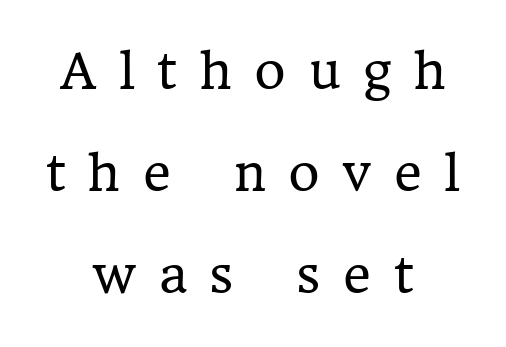
{"serif": "yes", "italic": "no", "bold": "no", "weight": "regular", "width": "normal", "stroke_contrast": "low", "x_height": "medium", "monospaced": "no", "underline": "no", "align": "center", "line_spacing": "loose", "line_spacing_ratio": 2.12, "letter_spacing": "wide", "letter_spacing_em": 0.47, "glyph_px": 48}
